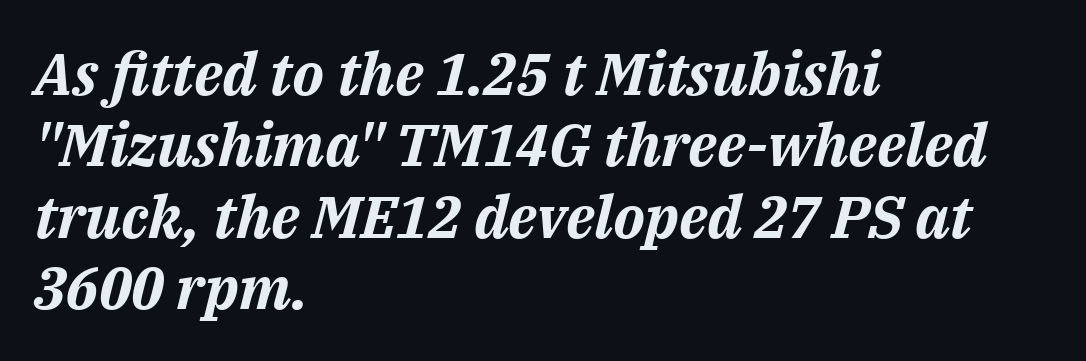
Q: Is the text bold? A: Yes.
Q: Is the text italic (slanted)? A: Yes, it leans right by about 14 degrees.
Q: Is the text underlined? A: No.
Q: How is the paragraph aligned? A: Left-aligned.
Q: Is the spacing between letters normal or unusually wide? A: Normal.
Q: Width (condensed, normal, or wide)? A: Normal.
Q: Stroke contrast? A: Medium.
Q: x-height? A: Medium.
Q: Monospaced? A: No.
